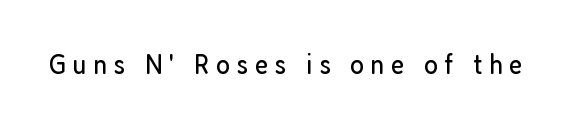
{"serif": "no", "italic": "no", "bold": "no", "weight": "regular", "width": "condensed", "stroke_contrast": "low", "x_height": "medium", "monospaced": "no", "underline": "no", "letter_spacing": "wide", "letter_spacing_em": 0.23, "glyph_px": 29}
